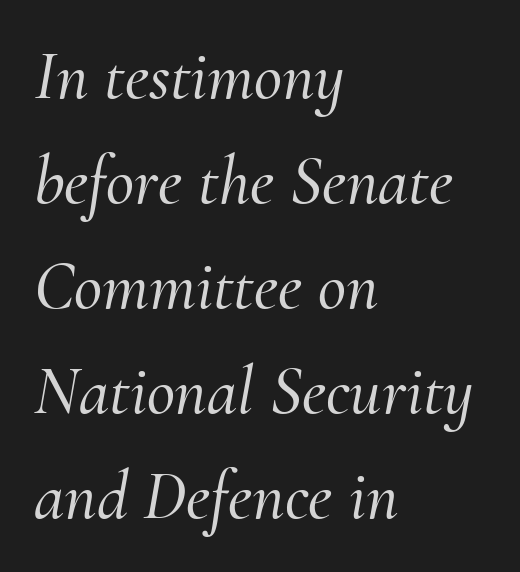
Tracking here is standard; glyphs follow each other at the usual distance. A student would call this left alignment; a typographer would say flush left, rag right. The designer went with a serif here, giving each stem small feet. A typesetter would mark this as italic. Check the space under the baseline: it is left empty. You could not count columns in this text — the font is proportionally spaced.
